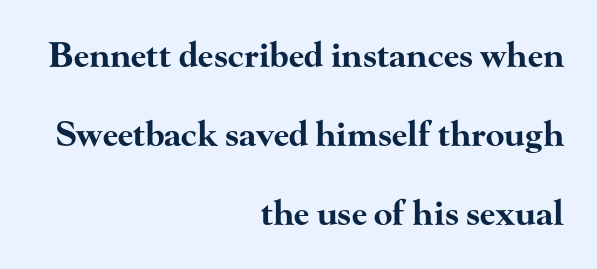
Does the type have serifs? Yes, each stem ends in a small foot. These lines are rendered in a variable-pitch font. Rule under the text: the space is simply empty. Leftover space on each line is placed entirely before the opening word. The lettering holds an erect, upright posture throughout. Leading: increased.
